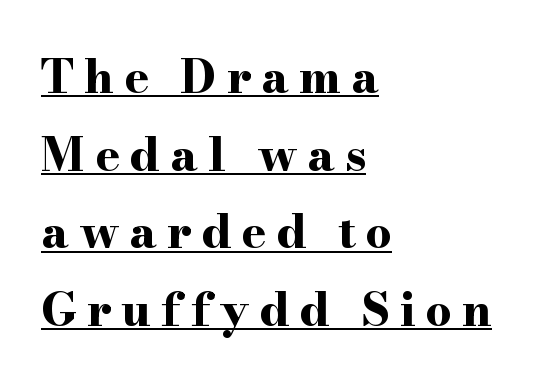
{"serif": "yes", "italic": "no", "bold": "yes", "weight": "bold", "width": "wide", "stroke_contrast": "high", "x_height": "small", "monospaced": "no", "underline": "yes", "align": "left", "line_spacing": "normal", "line_spacing_ratio": 1.69, "letter_spacing": "wide", "letter_spacing_em": 0.22, "glyph_px": 46}
